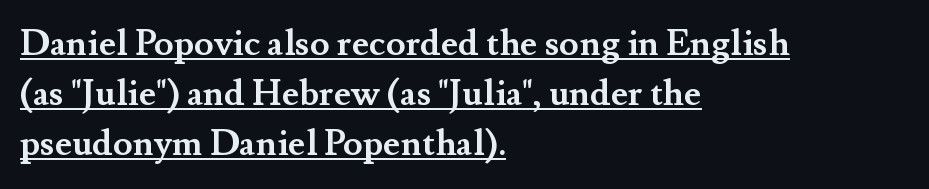
{"serif": "yes", "italic": "no", "bold": "yes", "weight": "semibold", "width": "normal", "stroke_contrast": "medium", "x_height": "small", "monospaced": "no", "underline": "yes", "align": "left", "line_spacing": "normal", "line_spacing_ratio": 1.39, "letter_spacing": "normal", "letter_spacing_em": 0.0, "glyph_px": 36}
